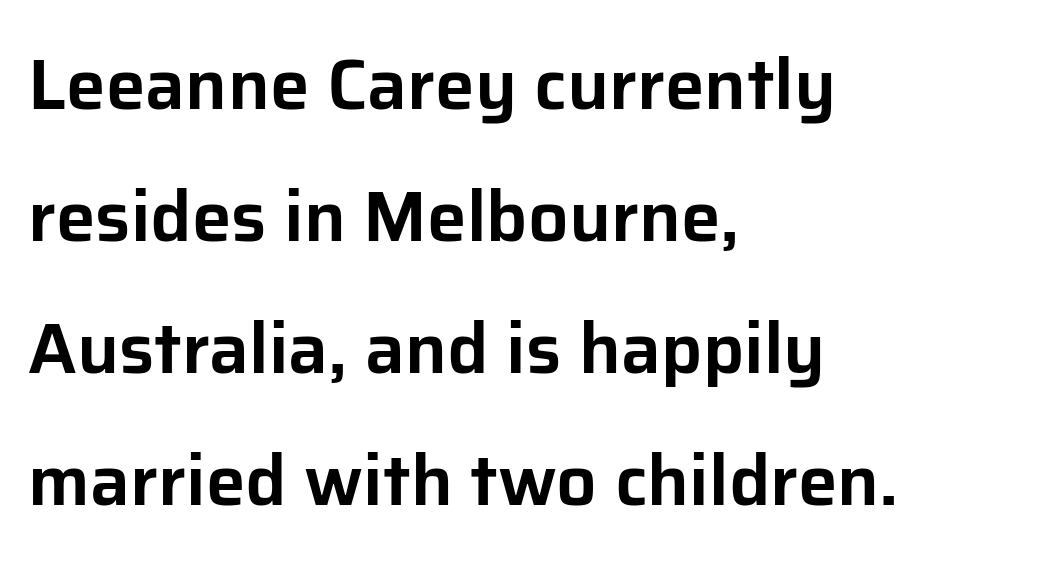
The image shows 71 px sans-serif type, upright; set left-aligned, line spacing 1.86x, normal letter spacing, not underlined; low stroke contrast and a medium x-height.
